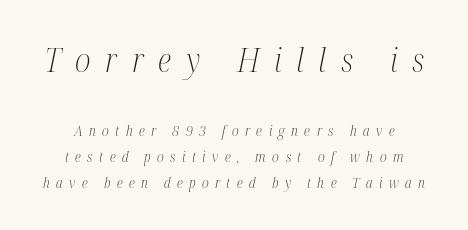
Slanted lettering throughout. Letter spacing: wide. The first block has been scaled up relative to the second. You can tell from the footed stems that serif type was used.
